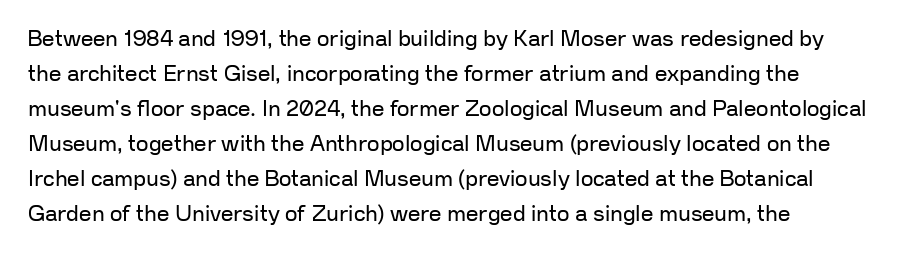
{"italic": "no", "bold": "no", "underline": "no", "align": "left", "line_spacing": "normal", "line_spacing_ratio": 1.59, "letter_spacing": "normal", "letter_spacing_em": 0.0, "glyph_px": 22}
